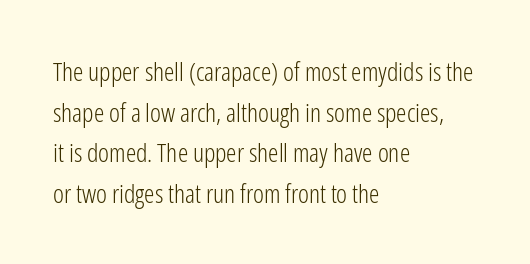
The image shows 26 px text type, upright; set left-aligned, normal line spacing (1.56x), normal letter spacing, not underlined.
